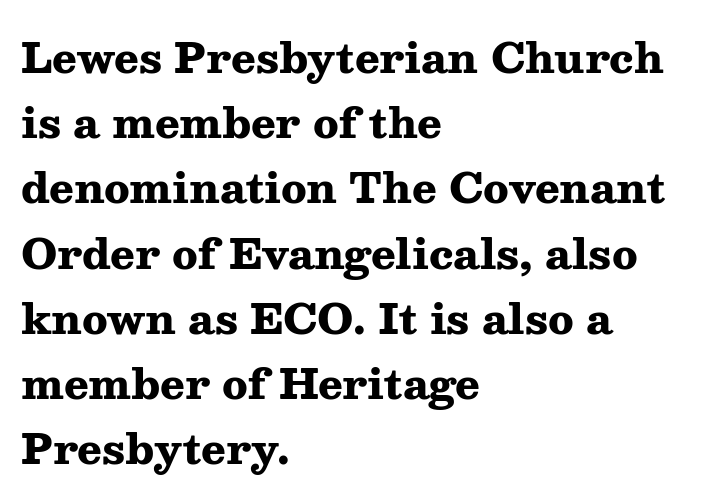
One-word summary of the alignment: left. Unlike italic type, these characters show no tilt at all. Characters follow at the spacing the type designer built in. Decoration check: the copy has no underline.
